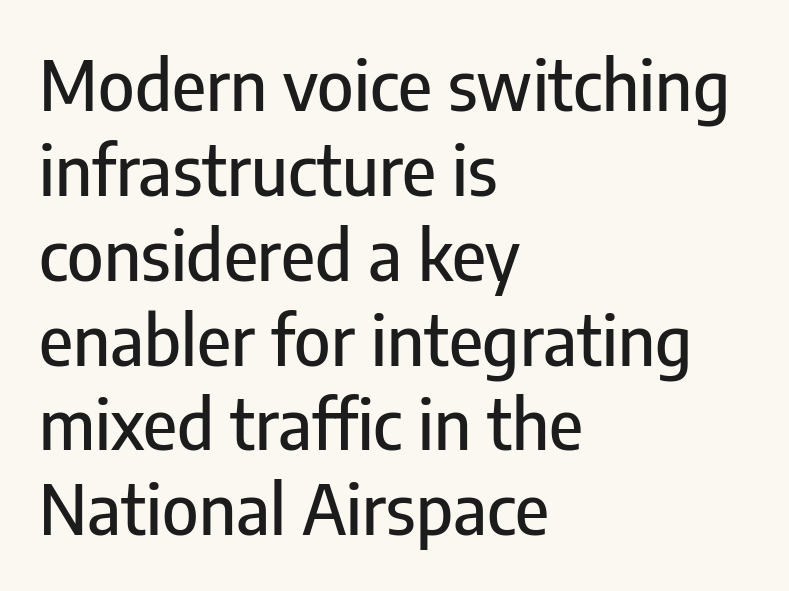
In CSS terms this would be text-align: left. Is this a sans? Yes — the strokes have no serifs. Is there any slant? The stems are plumb. Character widths vary here, with narrow letters taking less room than wide ones. The gaps between neighbouring characters are ordinary and unremarkable.
